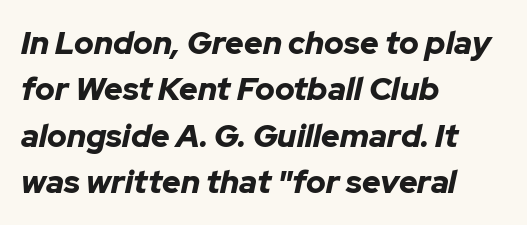
The image shows 32 px bold type, italic (leaning right); set left-aligned, normal line spacing (1.45x), normal letter spacing, not underlined; low stroke contrast and a medium x-height.
